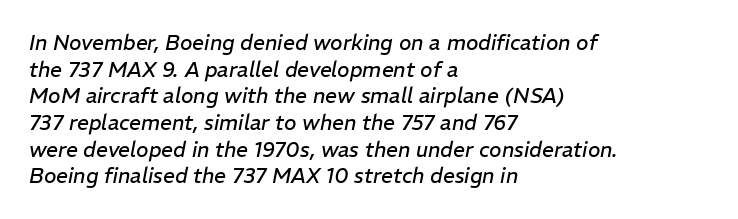
The image shows 21 px text type, italic (leaning right); set left-aligned, normal line spacing (1.27x), normal letter spacing, not underlined.
